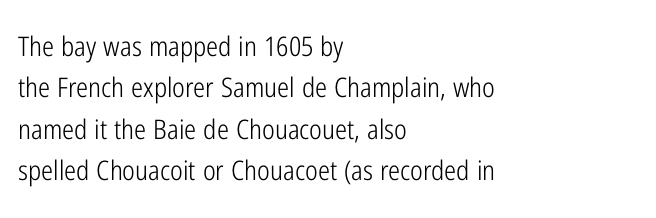
The image shows 27 px text type, upright; set left-aligned, normal line spacing (1.53x), normal letter spacing, not underlined.
